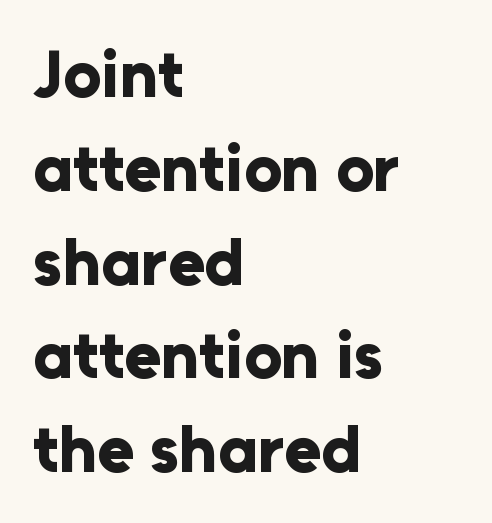
Line starts are locked; line ends wander. Does extra space separate the letters? No, they use regular spacing. Descenders are the only things crossing below the line. The leading is moderate, giving the passage an even texture.
